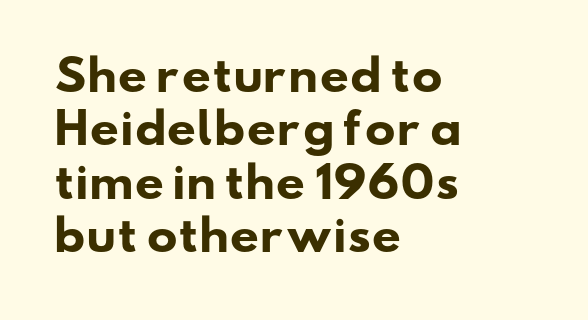
{"serif": "no", "bold": "yes", "weight": "heavy", "width": "wide", "stroke_contrast": "low", "x_height": "small", "monospaced": "no", "underline": "no", "align": "left", "line_spacing": "normal", "line_spacing_ratio": 1.3, "letter_spacing": "normal", "letter_spacing_em": 0.0, "glyph_px": 41}
